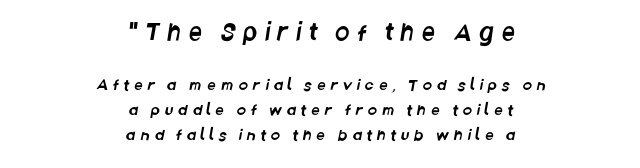
A centered setting, common on invitations and titles, is used for this passage. Regarding leading, the lines here are spaced in the standard way. You could only call the tracking loose — the letters float apart. Descenders are the only things crossing below the line. Scale decreases going downward across the two blocks.
